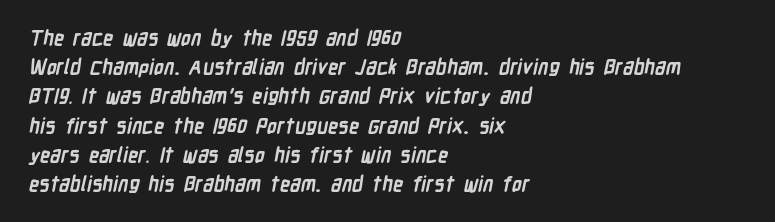
The image shows 20 px bold type; set left-aligned, normal line spacing (1.46x), normal letter spacing, not underlined.
